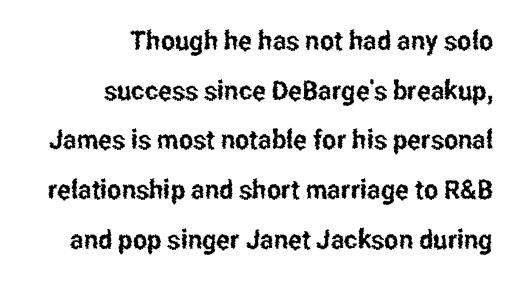
The axis of the letterforms is exactly vertical. Default kerning and tracking; the words read as compact shapes. All the whitespace from short lines collects on the left. The words here are not underlined.
